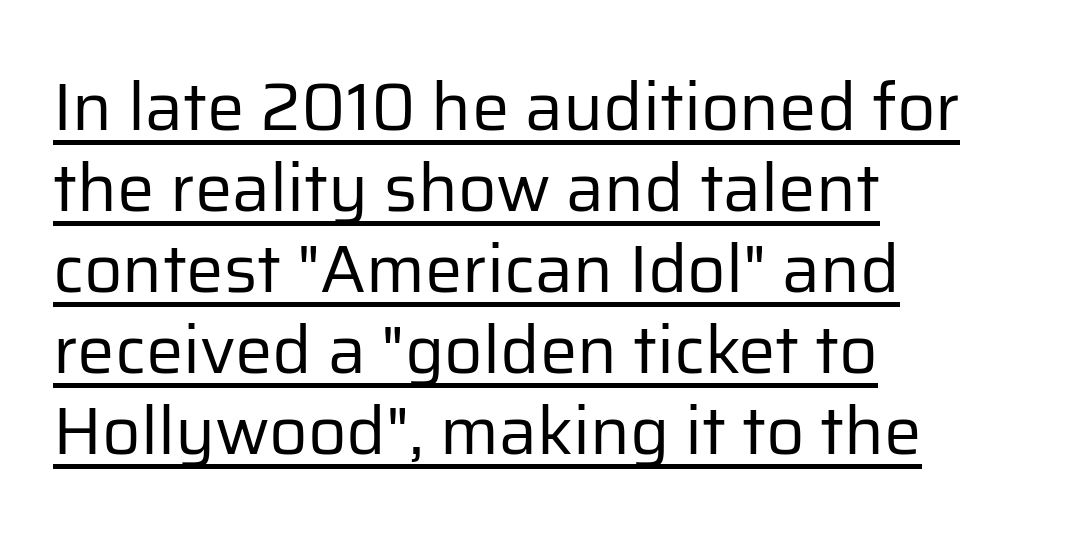
Q: Is the text bold? A: No.
Q: Is the text italic (slanted)? A: No, it is upright.
Q: Is the typeface a serif or a sans-serif typeface? A: Sans-serif.
Q: Is the text underlined? A: Yes.
Q: How is the paragraph aligned? A: Left-aligned.
Q: Is the spacing between letters normal or unusually wide? A: Normal.
Q: Width (condensed, normal, or wide)? A: Normal.
Q: Stroke contrast? A: Low.
Q: x-height? A: Medium.
Q: Monospaced? A: No.
